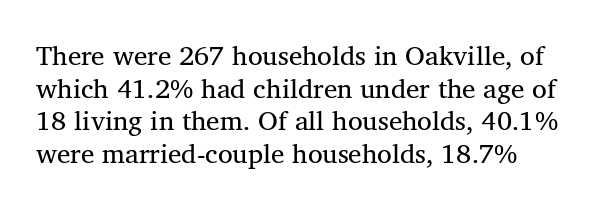
The image shows 27 px text type, upright; set line spacing 1.21x, normal letter spacing, not underlined.
